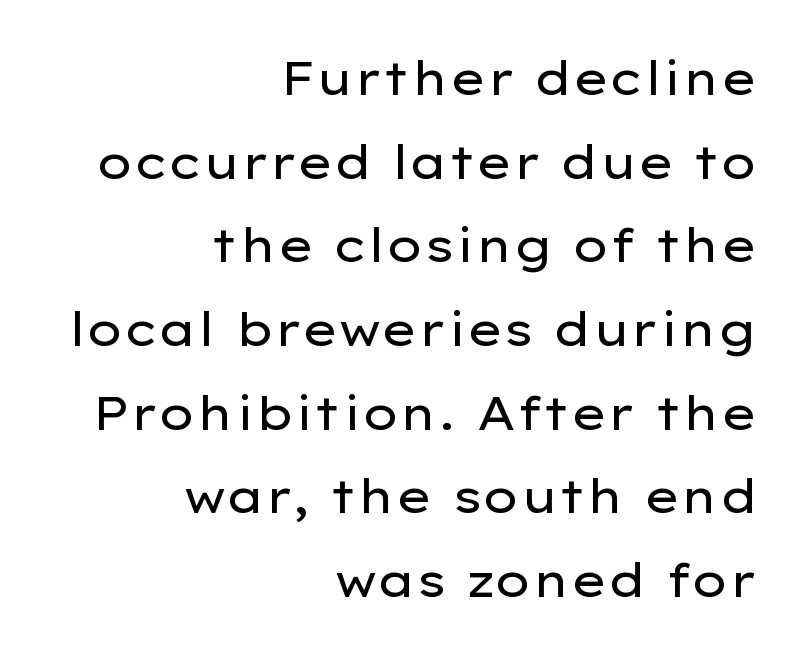
The image shows 47 px regular-weight, wide sans-serif type, upright; set right-aligned, line spacing 1.78x, normal letter spacing, not underlined; low stroke contrast and a medium x-height.
